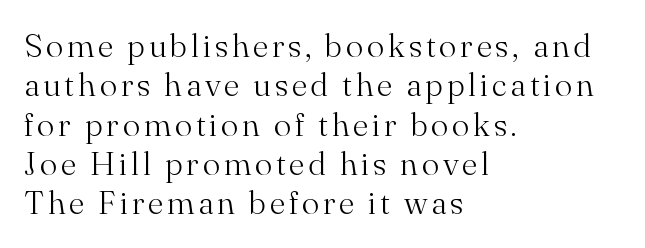
Q: Is the text bold? A: No.
Q: Is the text italic (slanted)? A: No, it is upright.
Q: Is the typeface a serif or a sans-serif typeface? A: Serif.
Q: Is the text underlined? A: No.
Q: How is the paragraph aligned? A: Left-aligned.
Q: Width (condensed, normal, or wide)? A: Normal.
Q: Stroke contrast? A: Medium.
Q: x-height? A: Small.
Q: Monospaced? A: No.
